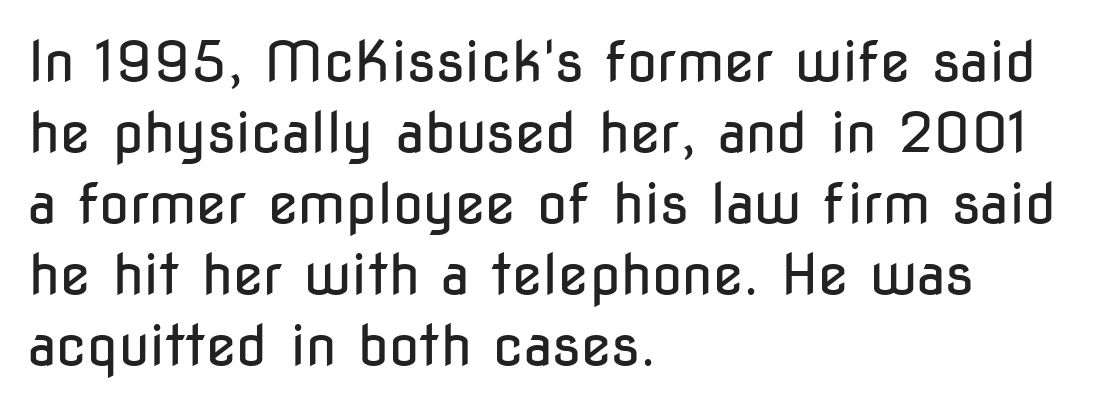
Q: Is the text bold? A: No.
Q: Is the text italic (slanted)? A: No, it is upright.
Q: Is the typeface a serif or a sans-serif typeface? A: Sans-serif.
Q: Is the text underlined? A: No.
Q: How is the paragraph aligned? A: Left-aligned.
Q: Is the spacing between letters normal or unusually wide? A: Normal.
Q: Is the spacing between lines tight, normal or loose? A: Normal.
Q: Width (condensed, normal, or wide)? A: Condensed.
Q: Stroke contrast? A: Low.
Q: x-height? A: Medium.
Q: Monospaced? A: No.
